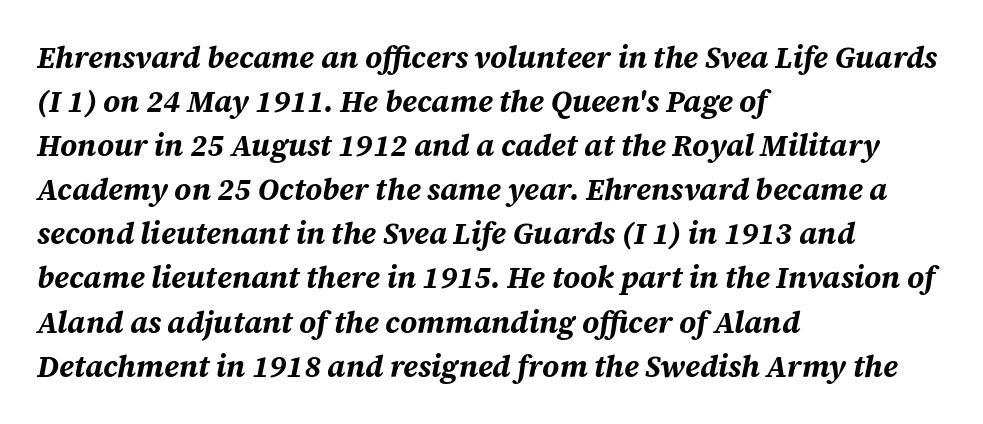
Reading down the column, the eye jumps a familiar distance to each next line. The passage shown leans; its letterforms are oblique. The space directly below the letters is spotless. The passage is arranged the way most books set body copy — flush left. Here the glyphs are tracked normally, forming tight word shapes. Think of a printed novel: that variable character pitch is what you see here.
